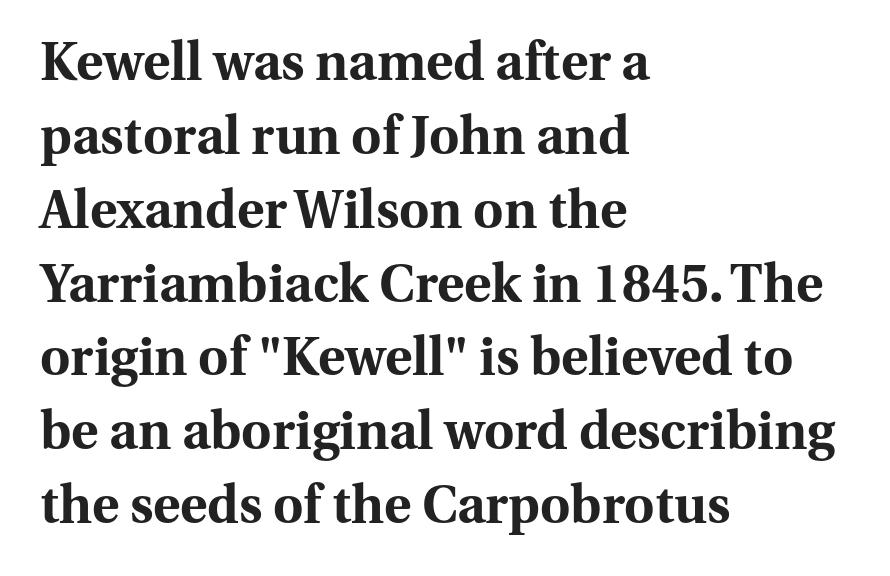
{"serif": "yes", "italic": "no", "bold": "yes", "weight": "bold", "width": "normal", "stroke_contrast": "medium", "x_height": "medium", "monospaced": "no", "underline": "no", "align": "left", "line_spacing": "normal", "line_spacing_ratio": 1.42, "letter_spacing": "normal", "letter_spacing_em": 0.0, "glyph_px": 52}
